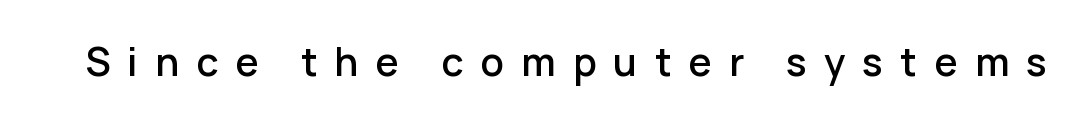
Q: Is the text italic (slanted)? A: No, it is upright.
Q: Is the typeface a serif or a sans-serif typeface? A: Sans-serif.
Q: Is the text underlined? A: No.
Q: Is the spacing between letters normal or unusually wide? A: Unusually wide.
Q: Width (condensed, normal, or wide)? A: Normal.
Q: Stroke contrast? A: Low.
Q: x-height? A: Medium.
Q: Monospaced? A: No.
